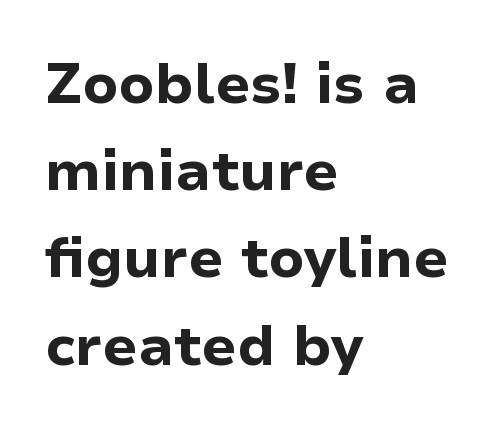
The glyphs have the mass of a bold cut. These lines are rendered in a variable-pitch font. Alignment: flush left. The rendering uses a moderate line-height, typical for paragraphs.
